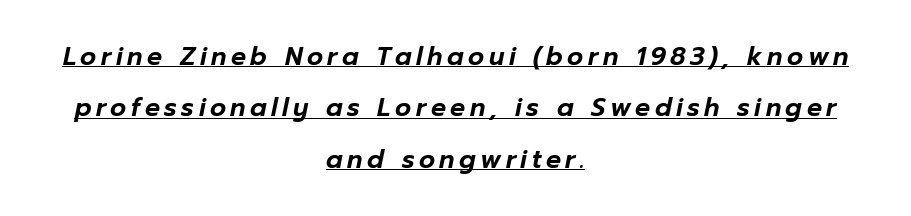
Q: Is the text italic (slanted)? A: Yes, it leans right by about 12 degrees.
Q: Is the text underlined? A: Yes.
Q: How is the paragraph aligned? A: Centered.
Q: Is the spacing between lines tight, normal or loose? A: Loose.
